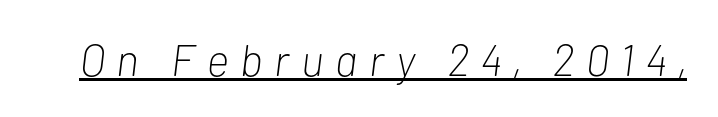
The image shows 44 px light, condensed type, italic (leaning right); set unusually wide letter spacing (+0.27 em), underlined; low stroke contrast and a medium x-height.
